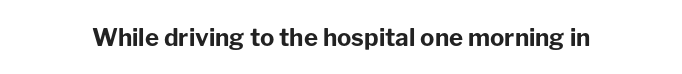
The image shows 24 px bold type, upright; set normal letter spacing, not underlined.
